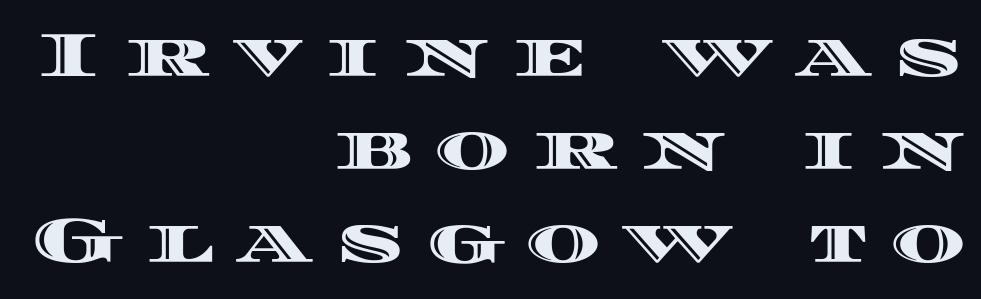
What stands out about the letter spacing? Its width — letters are far apart. Horizontal alignment here is rightward, an uncommon choice for prose. Nope, not italic — everything's standing straight. Quick note: interline space is typical.
